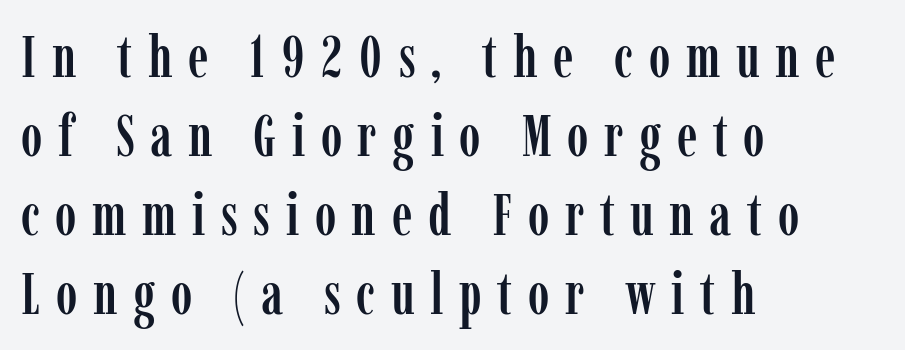
{"serif": "yes", "italic": "no", "width": "condensed", "stroke_contrast": "low", "x_height": "medium", "monospaced": "no", "underline": "no", "align": "left", "line_spacing": "normal", "line_spacing_ratio": 1.36, "letter_spacing": "wide", "letter_spacing_em": 0.27, "glyph_px": 58}
